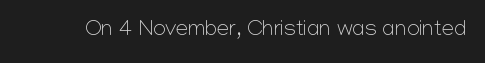
Q: Is the text bold? A: No.
Q: Is the text italic (slanted)? A: No, it is upright.
Q: Is the text underlined? A: No.
Q: Is the spacing between letters normal or unusually wide? A: Normal.
